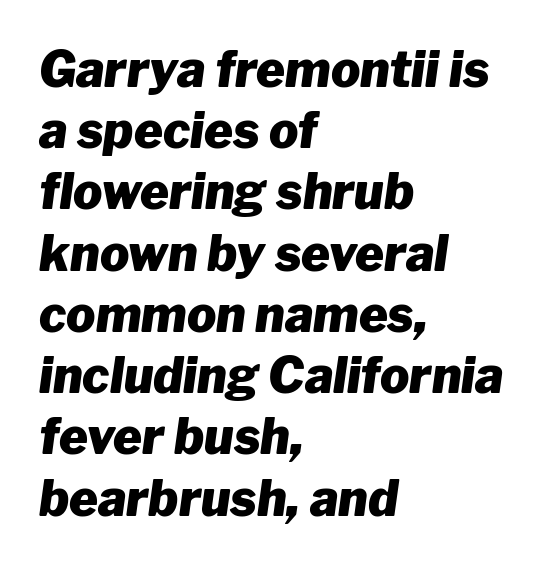
Q: Is the text bold? A: Yes.
Q: Is the text italic (slanted)? A: Yes, it leans right by about 8 degrees.
Q: Is the text underlined? A: No.
Q: How is the paragraph aligned? A: Left-aligned.
Q: Is the spacing between letters normal or unusually wide? A: Normal.
Q: Is the spacing between lines tight, normal or loose? A: Normal.
Q: Width (condensed, normal, or wide)? A: Normal.
Q: Stroke contrast? A: Low.
Q: x-height? A: Medium.
Q: Monospaced? A: No.
